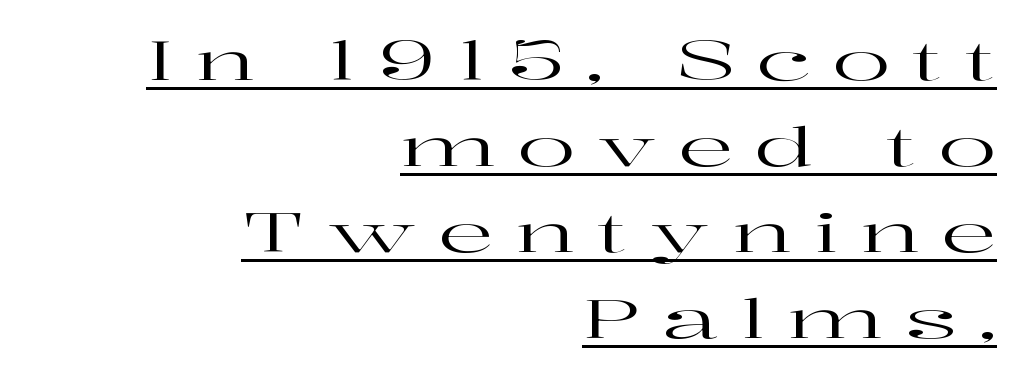
The image shows 54 px wide serif type, upright; set right-aligned, normal line spacing (1.59x), unusually wide letter spacing (+0.41 em), underlined; high stroke contrast and a medium x-height.
